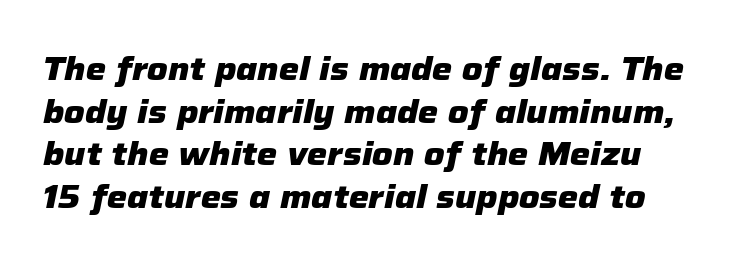
The font is running at its bold setting. Rendered with sloped, italic letterforms. The space directly below the letters is spotless. How are the letters spaced? Ordinarily, with no added tracking. A typesetter would call this proportional, since set widths differ per character.
